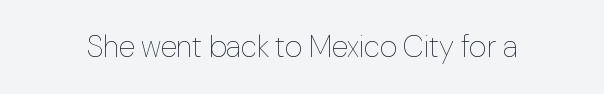
Standard letterfit; no display-style spreading of the glyphs. Glance below the letters and you will spot only blank space. Character widths vary here, with narrow letters taking less room than wide ones. The font sits on the lighter half of the weight spectrum, regular included. These lines were composed using upright roman letters.
